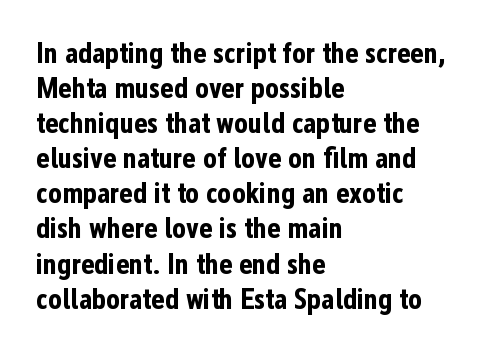
These lines are rendered in a variable-pitch font. Every row of glyphs begins at an identical x-position on the left. This sample uses an upright cut, with every glyph sitting square on the baseline. The letters sit at their default tracking, neither squeezed nor spread. The zone under the glyphs is completely vacant.
